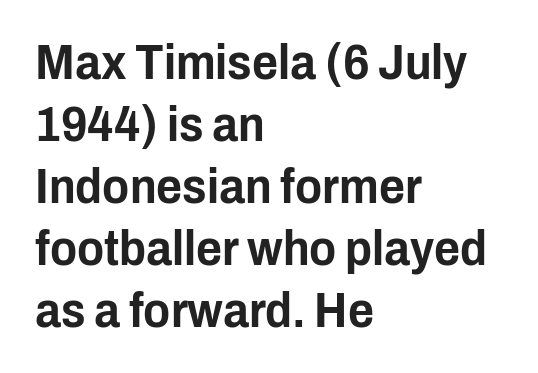
The image shows 50 px condensed sans-serif type, upright; set left-aligned, line spacing 1.24x, normal letter spacing, not underlined; low stroke contrast and a medium x-height.
